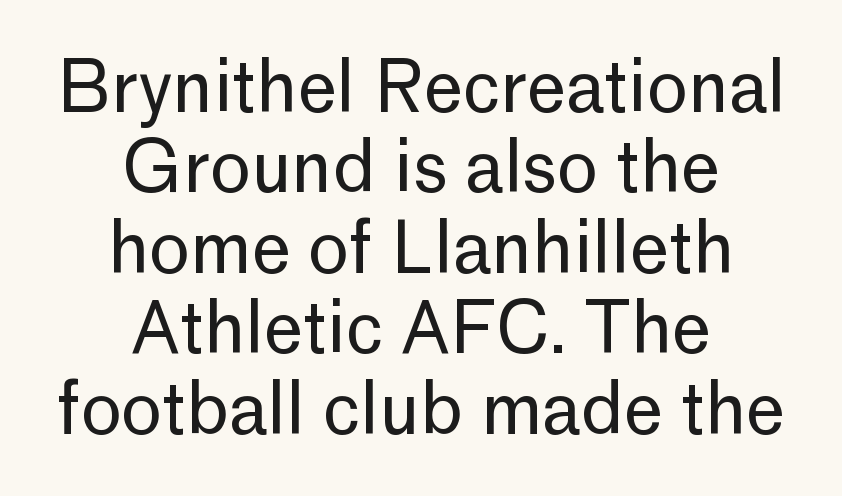
The image shows 70 px regular-weight sans-serif type, upright; set centered, tight line spacing (1.15x), normal letter spacing, not underlined; low stroke contrast and a medium x-height.
